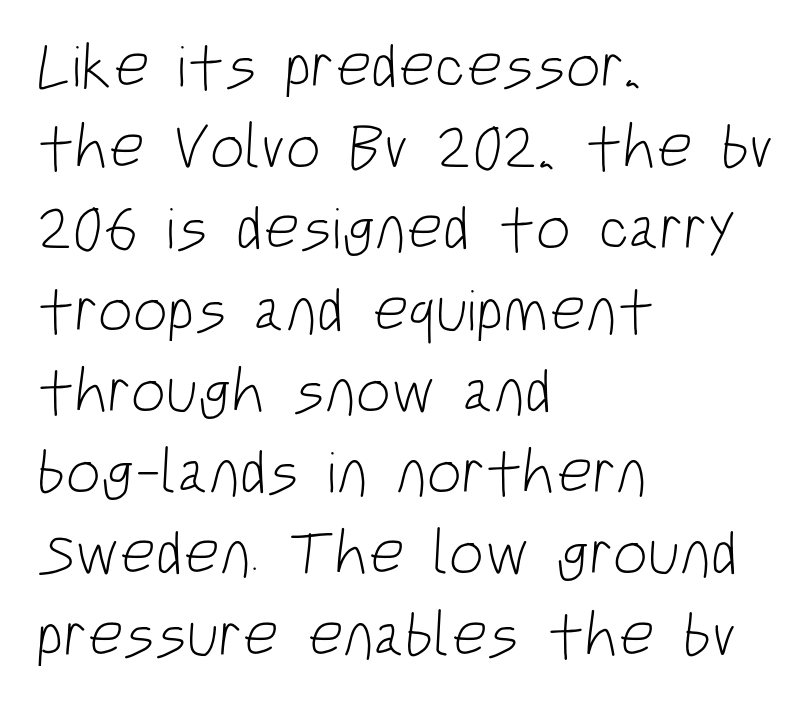
{"serif": "no", "bold": "no", "weight": "light", "width": "condensed", "stroke_contrast": "low", "x_height": "large", "monospaced": "no", "underline": "no", "align": "left", "line_spacing": "normal", "line_spacing_ratio": 1.31, "letter_spacing": "normal", "letter_spacing_em": 0.0, "glyph_px": 62}
